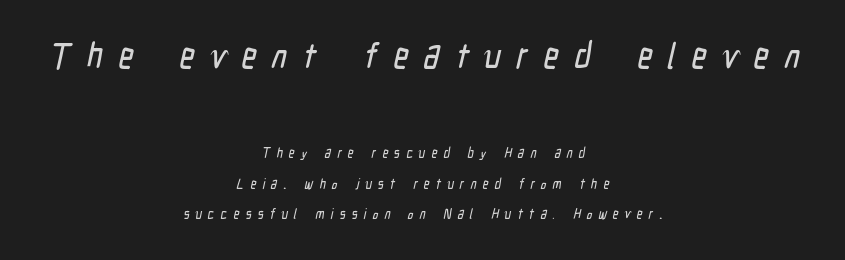
The image shows 36 px condensed sans-serif type; set centered, loose line spacing (2.18x), unusually wide letter spacing (+0.44 em), not underlined; the first (top) block is 2.57x larger; low stroke contrast and a medium x-height.
